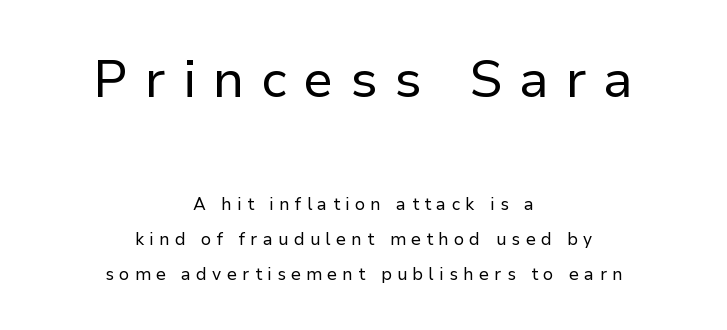
Q: Is the text bold? A: No.
Q: Is the text italic (slanted)? A: No, it is upright.
Q: Is the typeface a serif or a sans-serif typeface? A: Sans-serif.
Q: Is the text underlined? A: No.
Q: How is the paragraph aligned? A: Centered.
Q: Is the spacing between letters normal or unusually wide? A: Unusually wide.
Q: Is the spacing between lines tight, normal or loose? A: Loose.
Q: Which block of text is set in a larger size, the first (top) or the second (bottom)? A: The first (top) one.
Q: Width (condensed, normal, or wide)? A: Normal.
Q: Stroke contrast? A: Low.
Q: x-height? A: Medium.
Q: Monospaced? A: No.
